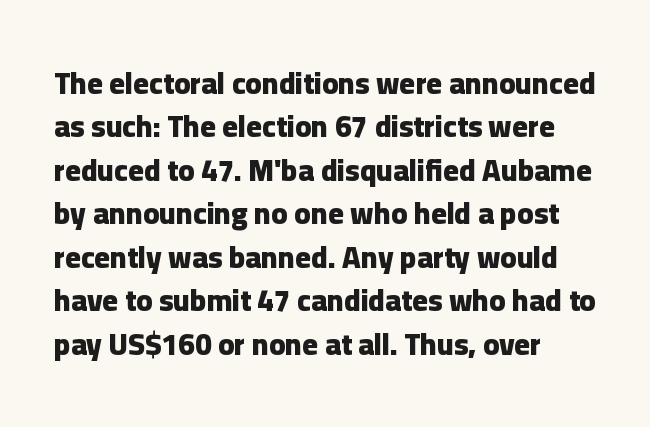
Q: Is the text bold? A: Yes.
Q: Is the text italic (slanted)? A: No, it is upright.
Q: Is the typeface a serif or a sans-serif typeface? A: Sans-serif.
Q: Is the text underlined? A: No.
Q: How is the paragraph aligned? A: Left-aligned.
Q: Is the spacing between letters normal or unusually wide? A: Normal.
Q: Is the spacing between lines tight, normal or loose? A: Normal.
Q: Width (condensed, normal, or wide)? A: Normal.
Q: Stroke contrast? A: Low.
Q: x-height? A: Medium.
Q: Monospaced? A: No.
